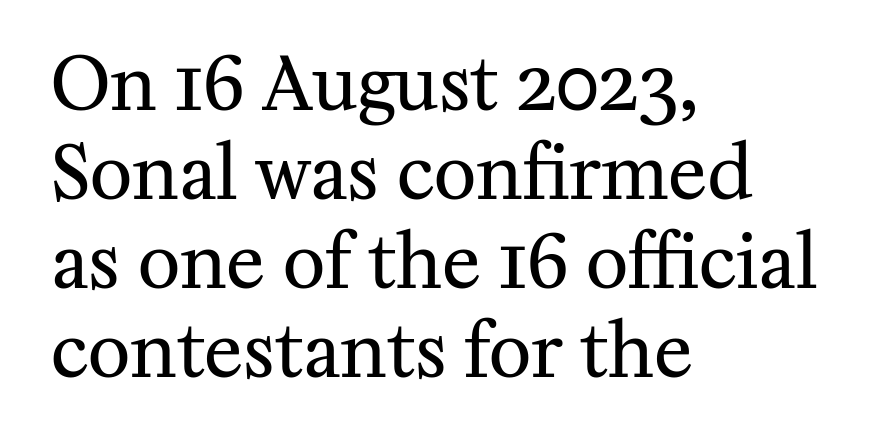
The image shows 73 px regular-weight serif type, upright; set left-aligned, line spacing 1.22x, normal letter spacing, not underlined; medium stroke contrast and a medium x-height.
